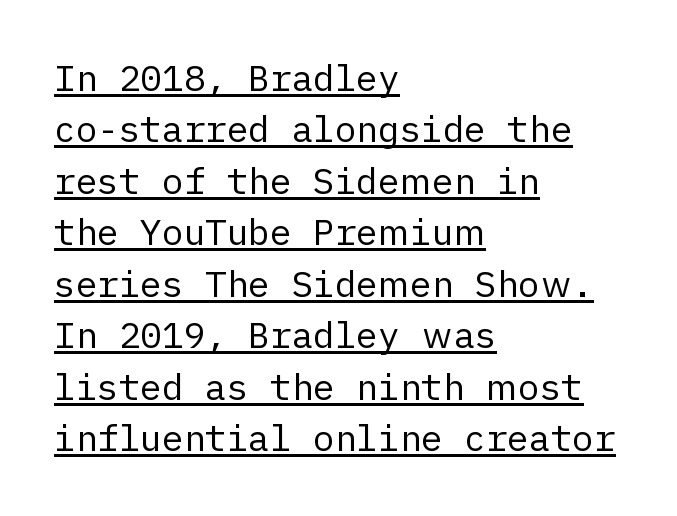
Q: Is the text bold? A: No.
Q: Is the text italic (slanted)? A: No, it is upright.
Q: Is the typeface a serif or a sans-serif typeface? A: Sans-serif.
Q: Is the text underlined? A: Yes.
Q: How is the paragraph aligned? A: Left-aligned.
Q: Is the spacing between letters normal or unusually wide? A: Normal.
Q: Is the spacing between lines tight, normal or loose? A: Normal.
Q: Width (condensed, normal, or wide)? A: Normal.
Q: Stroke contrast? A: Low.
Q: x-height? A: Medium.
